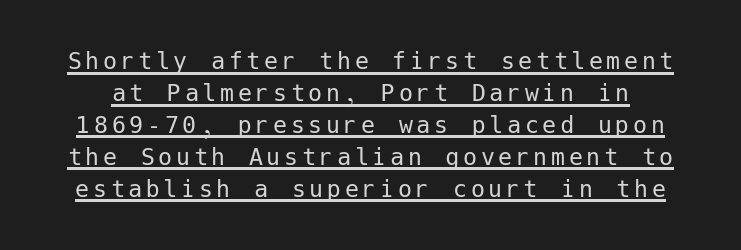
Q: Is the text bold? A: No.
Q: Is the text italic (slanted)? A: No, it is upright.
Q: Is the typeface a serif or a sans-serif typeface? A: Sans-serif.
Q: Is the text underlined? A: Yes.
Q: Is the spacing between lines tight, normal or loose? A: Tight.
Q: Width (condensed, normal, or wide)? A: Normal.
Q: Stroke contrast? A: Low.
Q: x-height? A: Medium.
